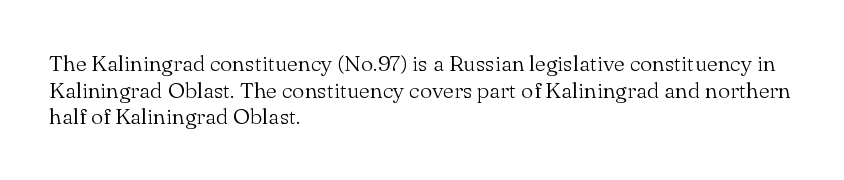
The face used here is rendered with its standard letterfit. The rag falls on the right side of this text block. The typeface has the unassuming heft of standard copy or less. Italic: no, the glyphs are upright roman.
